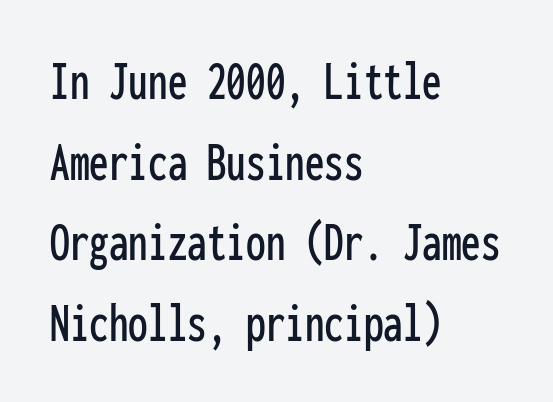
The image shows 56 px condensed sans-serif type, upright, monospaced; set left-aligned, normal line spacing (1.44x), normal letter spacing, not underlined; low stroke contrast and a medium x-height.
